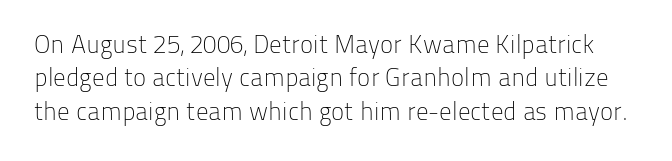
A typesetter would mark this as roman, not italic. Unmarked baselines from the first word to the last. The line texture is even and compact thanks to regular tracking. Reading down the column, the eye jumps a familiar distance to each next line.
